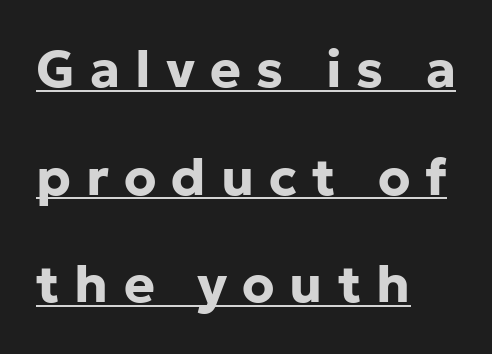
Q: Is the text bold? A: Yes.
Q: Is the text italic (slanted)? A: No, it is upright.
Q: Is the typeface a serif or a sans-serif typeface? A: Sans-serif.
Q: Is the text underlined? A: Yes.
Q: How is the paragraph aligned? A: Left-aligned.
Q: Is the spacing between letters normal or unusually wide? A: Unusually wide.
Q: Is the spacing between lines tight, normal or loose? A: Loose.
Q: Width (condensed, normal, or wide)? A: Normal.
Q: Stroke contrast? A: Low.
Q: x-height? A: Medium.
Q: Monospaced? A: No.
